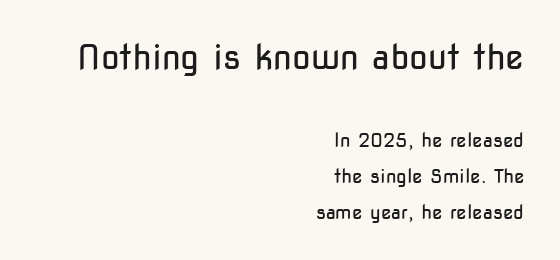
{"serif": "no", "italic": "no", "bold": "no", "weight": "regular", "width": "condensed", "stroke_contrast": "low", "x_height": "medium", "monospaced": "no", "underline": "no", "align": "right", "line_spacing": "loose", "line_spacing_ratio": 1.9, "letter_spacing": "normal", "letter_spacing_em": 0.0, "larger_block": "first", "size_ratio": 1.79, "glyph_px": 34}
